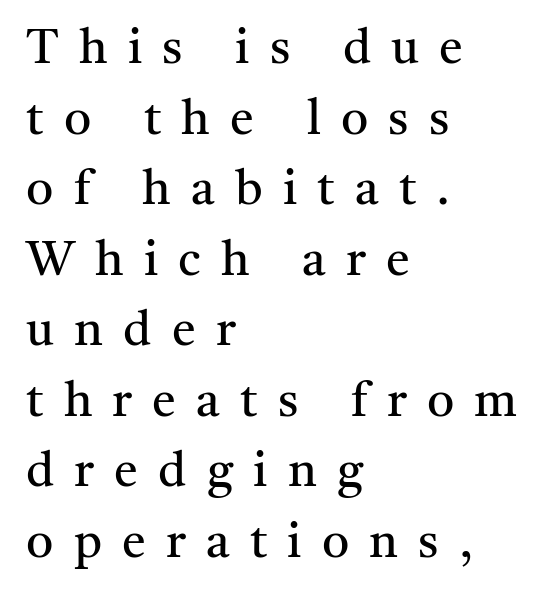
Q: Is the text bold? A: No.
Q: Is the text italic (slanted)? A: No, it is upright.
Q: Is the typeface a serif or a sans-serif typeface? A: Serif.
Q: Is the text underlined? A: No.
Q: How is the paragraph aligned? A: Left-aligned.
Q: Is the spacing between letters normal or unusually wide? A: Unusually wide.
Q: Is the spacing between lines tight, normal or loose? A: Normal.
Q: Width (condensed, normal, or wide)? A: Normal.
Q: Stroke contrast? A: Medium.
Q: x-height? A: Medium.
Q: Monospaced? A: No.
